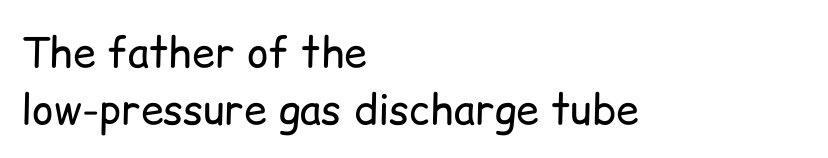
{"serif": "no", "italic": "no", "bold": "no", "weight": "regular", "width": "normal", "stroke_contrast": "low", "x_height": "medium", "monospaced": "no", "underline": "no", "align": "left", "line_spacing": "normal", "line_spacing_ratio": 1.4, "letter_spacing": "normal", "letter_spacing_em": 0.0, "glyph_px": 41}
